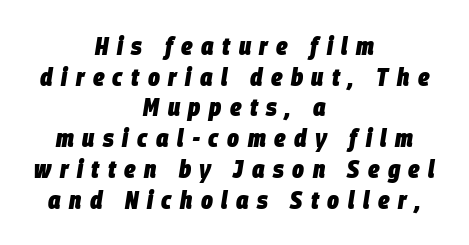
The zone under the glyphs is completely vacant. Weight: bold. The passage is arranged like a title page — every line centered. Tracking value appears strongly positive — letters spread wide. A typesetter would mark this as italic.
